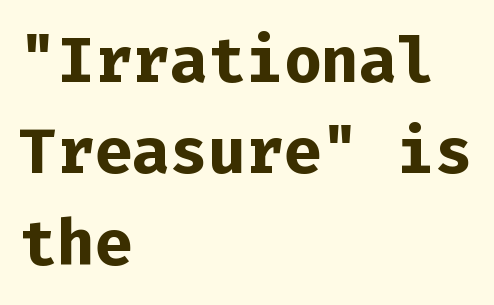
Spacing verdict: monospaced, one width for all characters. Leading matches the norm, producing a regular column. Emphasis by weight is at full strength: bold. Nope, no serifs anywhere on these letters.
